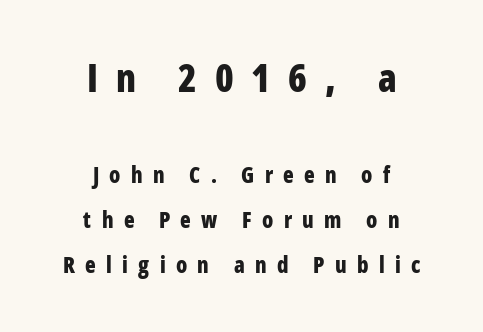
Q: Is the text bold? A: Yes.
Q: Is the text italic (slanted)? A: No, it is upright.
Q: Is the typeface a serif or a sans-serif typeface? A: Sans-serif.
Q: Is the text underlined? A: No.
Q: How is the paragraph aligned? A: Centered.
Q: Is the spacing between letters normal or unusually wide? A: Unusually wide.
Q: Is the spacing between lines tight, normal or loose? A: Loose.
Q: Which block of text is set in a larger size, the first (top) or the second (bottom)? A: The first (top) one.
Q: Width (condensed, normal, or wide)? A: Condensed.
Q: Stroke contrast? A: Low.
Q: x-height? A: Medium.
Q: Monospaced? A: No.
